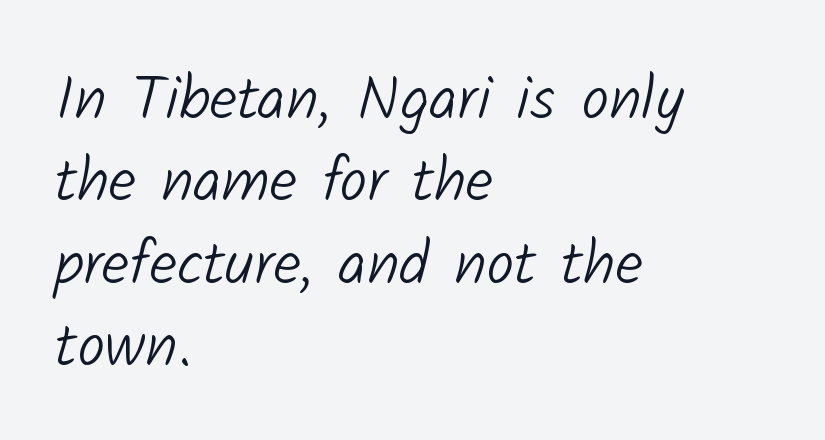
{"serif": "no", "bold": "no", "weight": "light", "width": "normal", "stroke_contrast": "low", "x_height": "medium", "monospaced": "no", "underline": "no", "align": "left", "line_spacing": "normal", "line_spacing_ratio": 1.33, "letter_spacing": "normal", "letter_spacing_em": 0.0, "glyph_px": 62}
